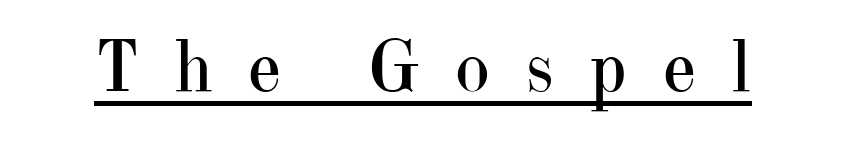
{"serif": "yes", "italic": "no", "bold": "no", "weight": "regular", "width": "normal", "stroke_contrast": "high", "x_height": "small", "monospaced": "no", "underline": "yes", "letter_spacing": "wide", "letter_spacing_em": 0.46, "glyph_px": 74}
